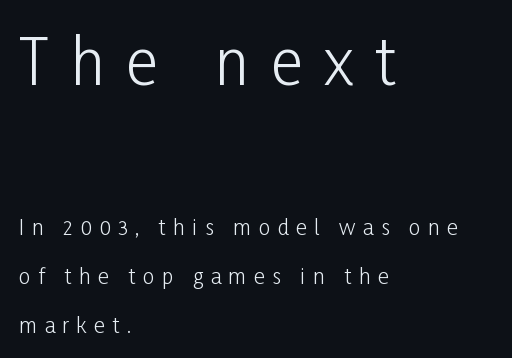
The image shows 62 px light, condensed sans-serif type, upright; set left-aligned, loose line spacing (2.32x), unusually wide letter spacing (+0.35 em), not underlined; the first (top) block is 2.95x larger; low stroke contrast and a medium x-height.
